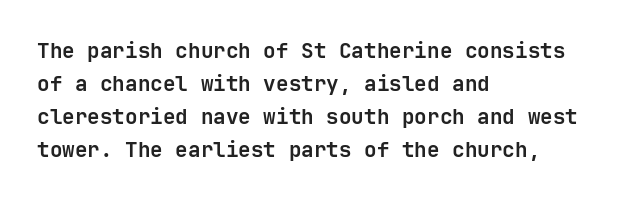
The image shows 21 px bold type, upright; set left-aligned, normal line spacing (1.57x), normal letter spacing, not underlined.
